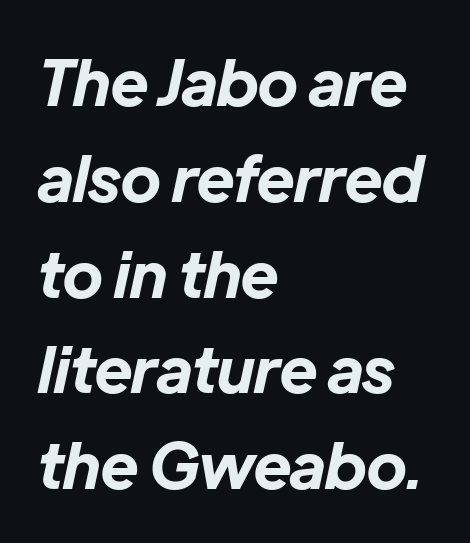
Characters are canted at an angle relative to the baseline's perpendicular. The rendering uses natural spacing where letterforms have individual widths. Line beginnings align vertically; line endings do not. The line texture is even and compact thanks to regular tracking. Decoration check: the copy has no underline. Bold? Absolutely — the strokes are thick and heavy.
